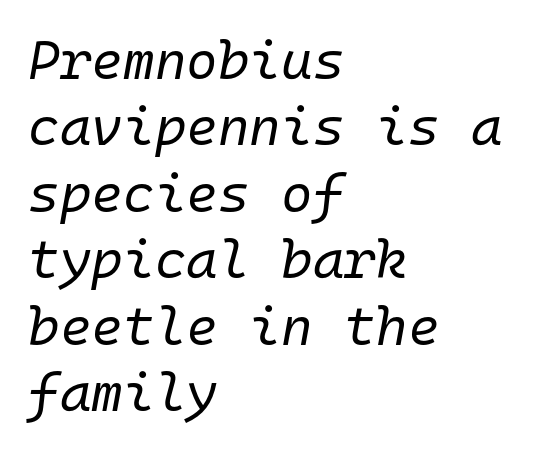
Q: Is the text bold? A: No.
Q: Is the text italic (slanted)? A: Yes, it leans right by about 10 degrees.
Q: Is the text underlined? A: No.
Q: How is the paragraph aligned? A: Left-aligned.
Q: Is the spacing between letters normal or unusually wide? A: Normal.
Q: Width (condensed, normal, or wide)? A: Normal.
Q: Stroke contrast? A: Low.
Q: x-height? A: Medium.
Q: Monospaced? A: Yes.
